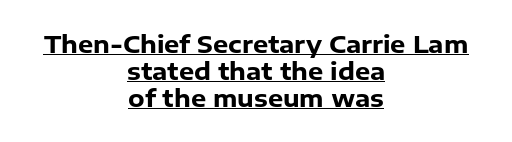
{"italic": "no", "bold": "yes", "underline": "yes", "align": "center", "line_spacing": "tight", "line_spacing_ratio": 1.13, "letter_spacing": "normal", "letter_spacing_em": 0.0, "glyph_px": 24}
